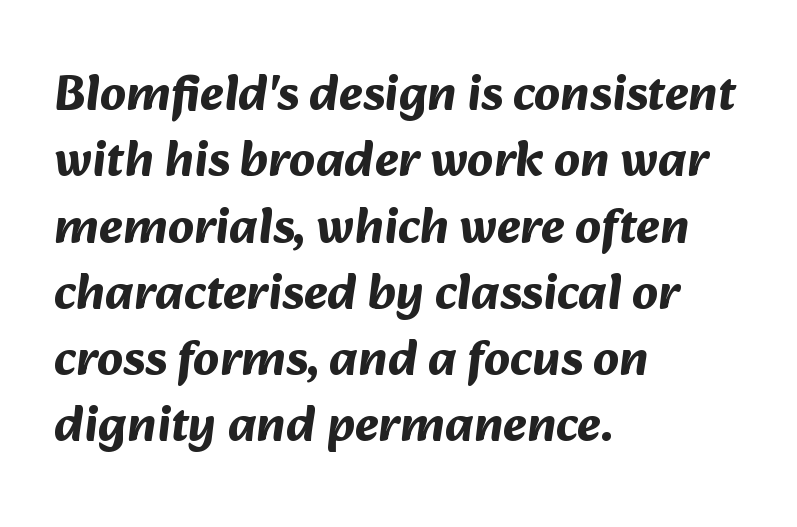
The image shows 51 px bold sans-serif type; set left-aligned, normal line spacing (1.3x), normal letter spacing, not underlined; medium stroke contrast and a medium x-height.
